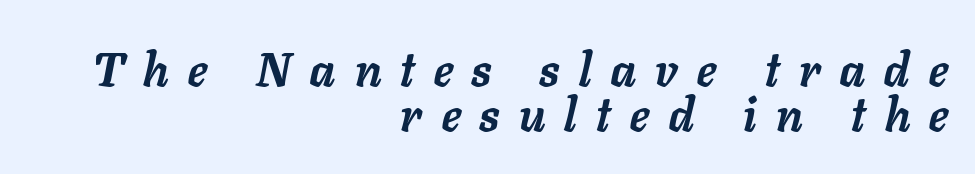
Q: Is the text bold? A: Yes.
Q: Is the text italic (slanted)? A: Yes, it leans right by about 11 degrees.
Q: Is the text underlined? A: No.
Q: How is the paragraph aligned? A: Right-aligned.
Q: Is the spacing between letters normal or unusually wide? A: Unusually wide.
Q: Is the spacing between lines tight, normal or loose? A: Tight.
Q: Width (condensed, normal, or wide)? A: Normal.
Q: Stroke contrast? A: Low.
Q: x-height? A: Medium.
Q: Monospaced? A: No.
